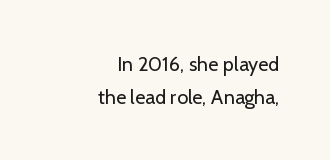
The image shows 20 px text type, upright; set right-aligned, normal line spacing (1.63x), normal letter spacing, not underlined.
